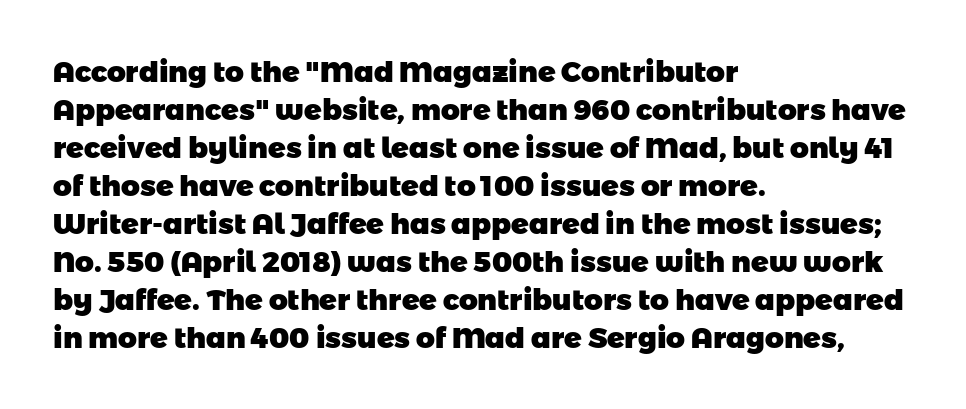
The image shows 29 px heavy sans-serif type; set left-aligned, normal line spacing (1.31x), normal letter spacing, not underlined; low stroke contrast and a medium x-height.
